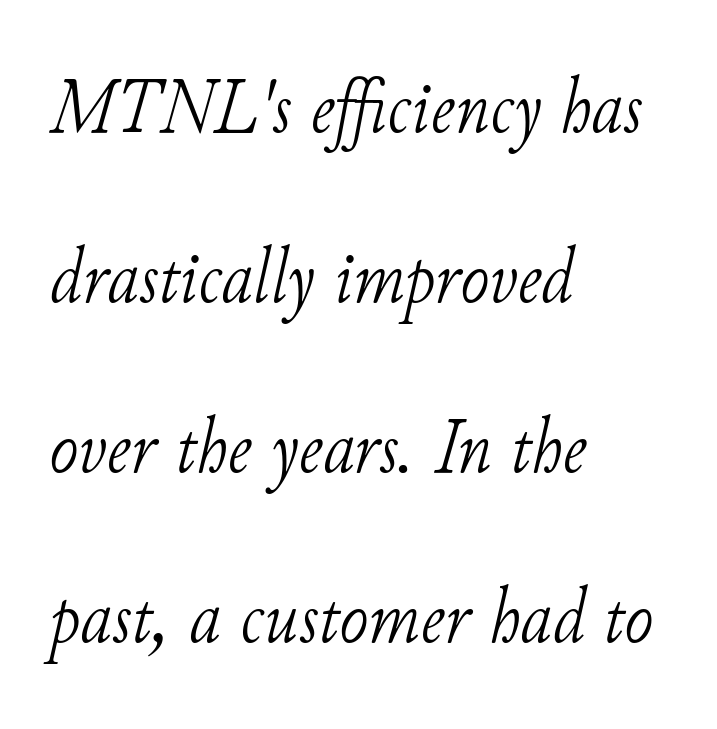
The image shows 78 px light serif type, italic (leaning right); set left-aligned, loose line spacing (2.18x), normal letter spacing, not underlined; low stroke contrast and a small x-height.
